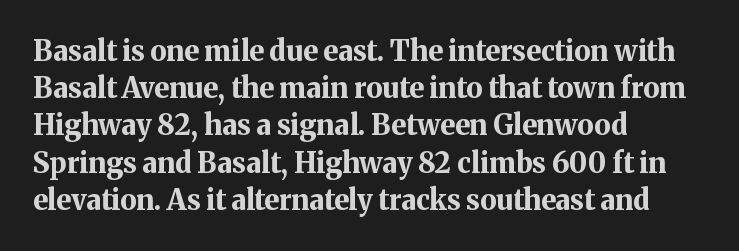
{"serif": "yes", "italic": "no", "bold": "yes", "weight": "bold", "width": "normal", "stroke_contrast": "medium", "x_height": "medium", "monospaced": "no", "underline": "no", "align": "left", "line_spacing": "normal", "line_spacing_ratio": 1.33, "letter_spacing": "normal", "letter_spacing_em": 0.0, "glyph_px": 28}
